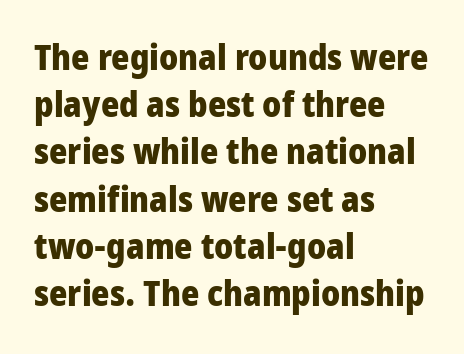
The image shows 35 px heavy, condensed sans-serif type, upright; set left-aligned, normal line spacing (1.35x), normal letter spacing, not underlined; low stroke contrast and a large x-height.
